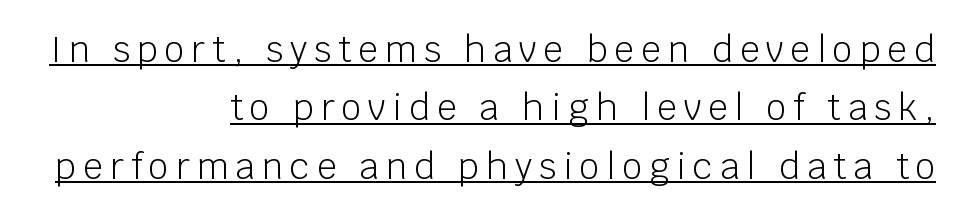
The face used here is a sans, in the tradition of grotesques and geometrics. How are the letters spaced? Widely, with obvious added tracking. The face used here is proportionally spaced, like ordinary book or web type. The weight tops out at a normal text grade.
